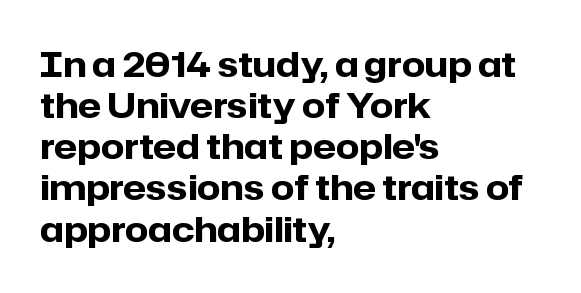
The image shows 34 px heavy sans-serif type, upright; set left-aligned, line spacing 1.21x, normal letter spacing, not underlined; low stroke contrast and a medium x-height.
